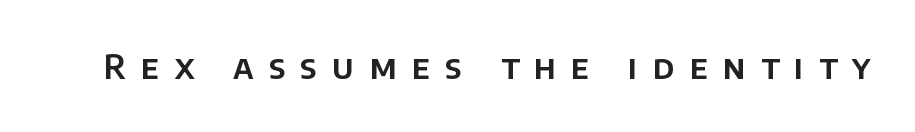
Q: Is the text italic (slanted)? A: No, it is upright.
Q: Is the typeface a serif or a sans-serif typeface? A: Sans-serif.
Q: Is the text underlined? A: No.
Q: Is the spacing between letters normal or unusually wide? A: Unusually wide.
Q: Width (condensed, normal, or wide)? A: Normal.
Q: Stroke contrast? A: Low.
Q: x-height? A: Large.
Q: Monospaced? A: No.
